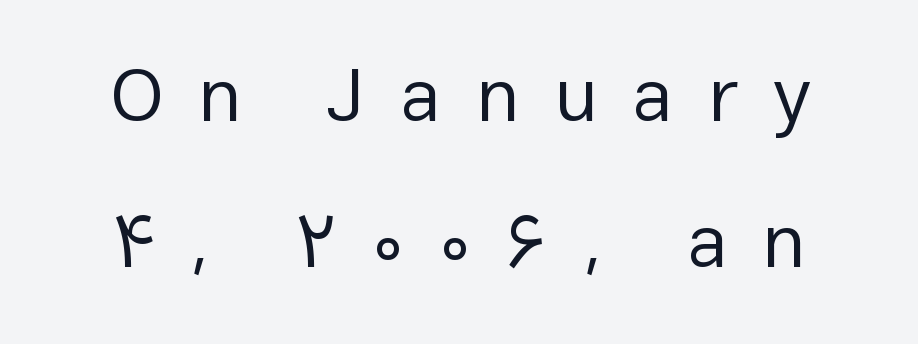
Is the letter spacing exaggerated? Yes — the characters are pushed far apart. A centered setting, common on invitations and titles, is used for this passage. Is this a sans? Yes — the strokes have no serifs. This is not heavy type; no bold has been used. Honestly, there is no underline to notice here at all. Varying glyph widths throughout — classic text-font behaviour.
